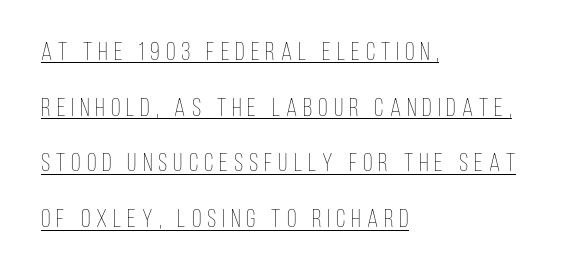
The specimen reads as upright at a glance. The lettering is marked with a stroke running underneath it. Does extra space separate the letters? Yes, quite a lot of it. Is the stroke heavy? The answer is a plain regular-or-lighter.
